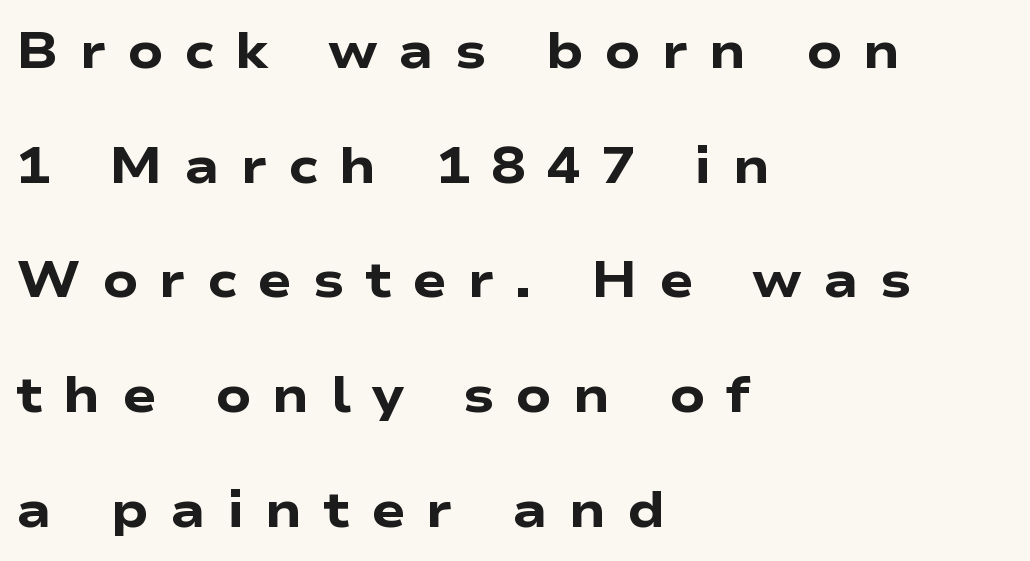
Q: Is the text bold? A: Yes.
Q: Is the text italic (slanted)? A: No, it is upright.
Q: Is the typeface a serif or a sans-serif typeface? A: Sans-serif.
Q: Is the text underlined? A: No.
Q: How is the paragraph aligned? A: Left-aligned.
Q: Is the spacing between letters normal or unusually wide? A: Unusually wide.
Q: Is the spacing between lines tight, normal or loose? A: Loose.
Q: Width (condensed, normal, or wide)? A: Wide.
Q: Stroke contrast? A: Low.
Q: x-height? A: Medium.
Q: Monospaced? A: No.
